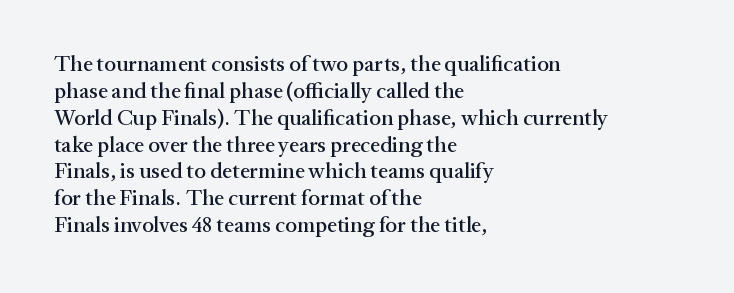
Is the block centered? No — it sits flush against the left margin. Beneath every word, the page is bare. What stands out about the letter spacing? Nothing — it is the standard amount. The lettering stays uniformly vertical, giving the passage a roman look.
